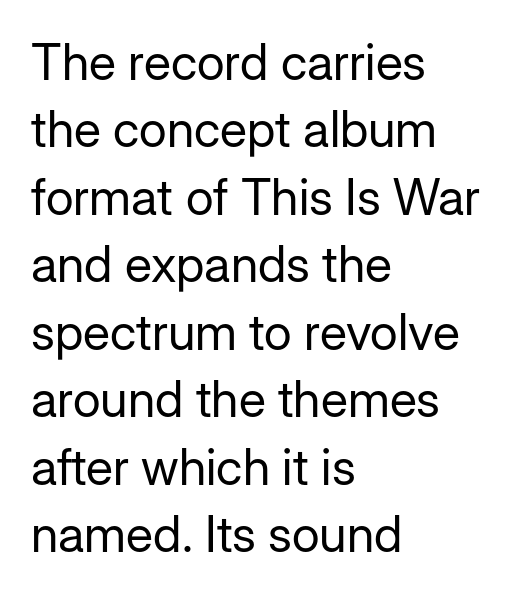
{"serif": "no", "italic": "no", "bold": "no", "weight": "regular", "width": "normal", "stroke_contrast": "low", "x_height": "medium", "monospaced": "no", "underline": "no", "align": "left", "line_spacing": "normal", "line_spacing_ratio": 1.35, "letter_spacing": "normal", "letter_spacing_em": 0.0, "glyph_px": 50}
